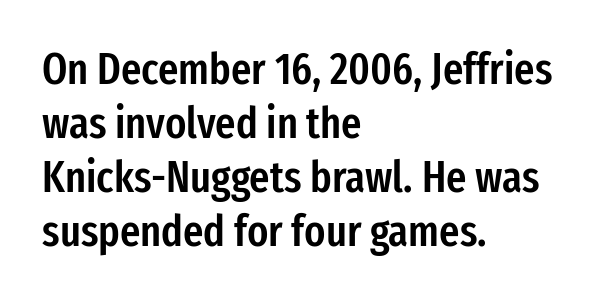
{"serif": "no", "italic": "no", "bold": "semi", "weight": "semibold", "width": "condensed", "stroke_contrast": "low", "x_height": "medium", "monospaced": "no", "underline": "no", "align": "left", "line_spacing_ratio": 1.23, "letter_spacing": "normal", "letter_spacing_em": 0.0, "glyph_px": 44}
